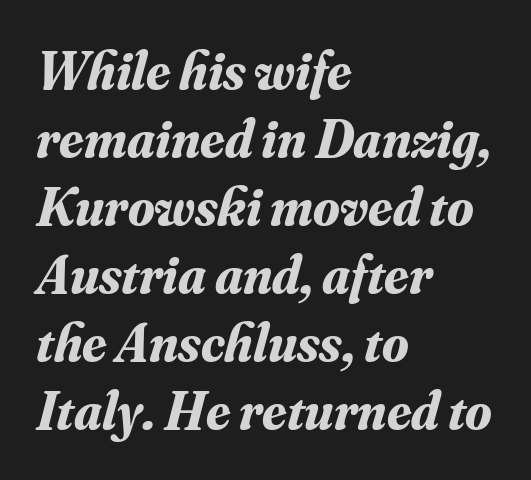
A typesetter would call this proportional, since set widths differ per character. In terms of posture, this sample is oblique. Strong, thick strokes mark this as bold type. Any mark beneath the type? The region is blank. Between one letter and the next there's only the usual sliver of space.
